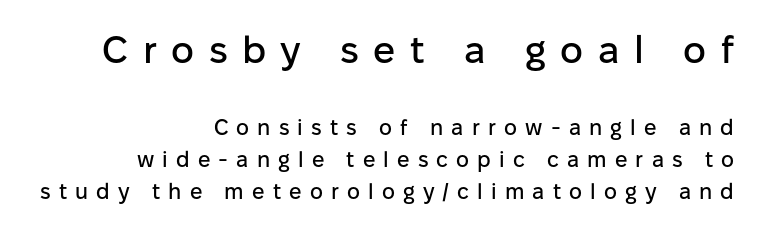
The font's upright variant was chosen for this text. No word sits above an underline. Leading matches the norm, producing a regular column. The paragraph has a hard right edge and a soft left edge. Here the designer chose a conventional face with non-uniform glyph widths.
